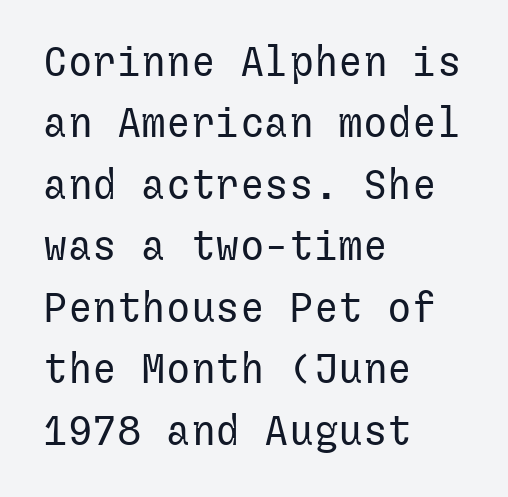
Does extra space separate the letters? No, they use regular spacing. Leading matches the norm, producing a regular column. Serif or sans? Sans — the stroke terminals are bare. Weight: in the light-to-regular range. When letters stand straight like this, we call the style roman or upright. The strip under each line holds only bare page.
